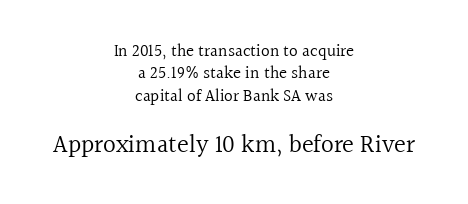
Bare-footed words on every line. Two sizes are in play, and the larger belongs to the second block. The paragraph has two soft edges and a firm central axis. Does extra space separate the letters? No, they use regular spacing.
